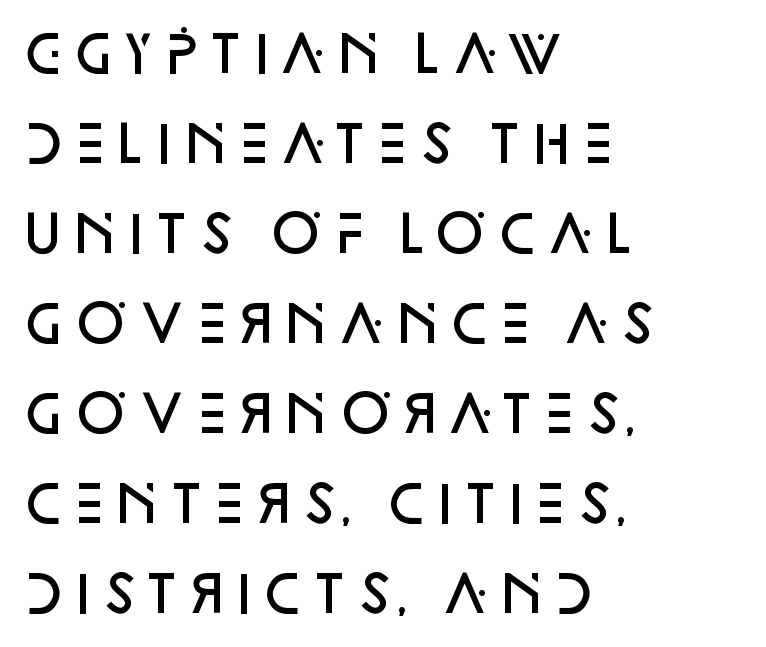
The letters sit at their default tracking, neither squeezed nor spread. The letters stand upright; this is a roman face. Serif or sans? Sans — the stroke terminals are bare. The face used here is proportionally spaced, like ordinary book or web type. The typesetting leans somewhat heavy: a semibold. Layout note: lines flush left.
